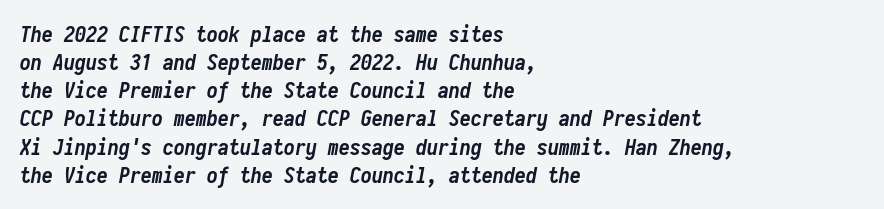
Tracking value appears to be zero — textbook default spacing. The face used here has the dense, thick strokes of a bold. Horizontally, the lines are justified to the leading edge only. The passage shown stacks its lines at a standard gap. The rendering applies a slant to the glyphs. The string is rendered with underlining switched off.
